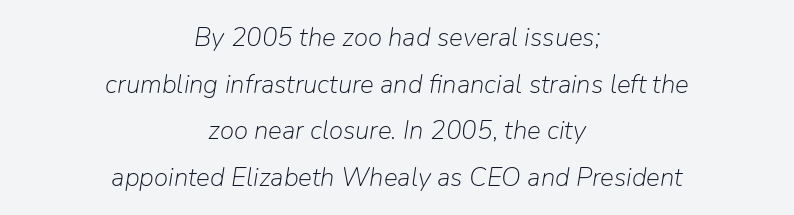
A bare baseline throughout the passage. Layout note: lines centered. Look at the tracking — it's just the regular setting, nothing added. Compared with ordinary roman type, these characters are visibly tilted.
